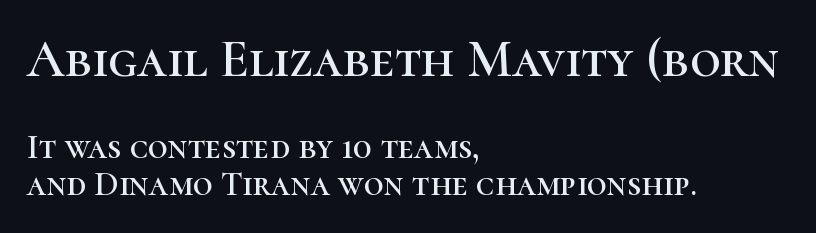
The image shows 53 px serif type, upright; set left-aligned, tight line spacing (1.05x), normal letter spacing, not underlined; the first (top) block is 1.51x larger; high stroke contrast and a medium x-height.
